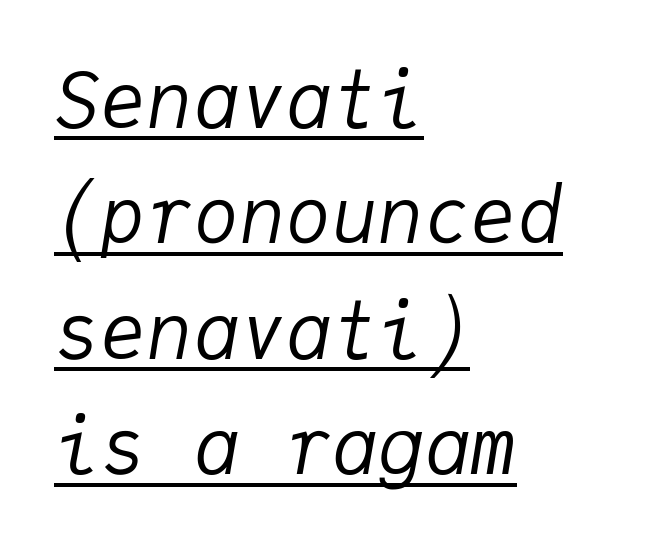
The image shows 77 px regular-weight type, italic (leaning right), monospaced; set left-aligned, normal line spacing (1.5x), normal letter spacing, underlined; low stroke contrast and a medium x-height.
